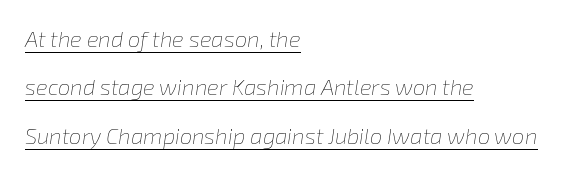
The image shows 22 px text type, italic (leaning right); set left-aligned, loose line spacing (2.2x), normal letter spacing, underlined.
